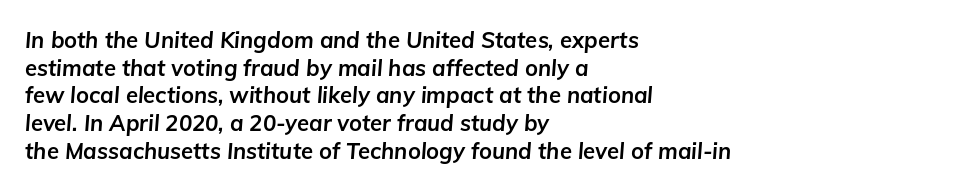
Q: Is the text bold? A: Yes.
Q: Is the text italic (slanted)? A: Yes, it leans right by about 5 degrees.
Q: Is the text underlined? A: No.
Q: How is the paragraph aligned? A: Left-aligned.
Q: Is the spacing between letters normal or unusually wide? A: Normal.
Q: Is the spacing between lines tight, normal or loose? A: Normal.
